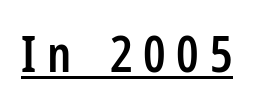
Q: Is the text bold? A: Semi-bold.
Q: Is the text italic (slanted)? A: No, it is upright.
Q: Is the typeface a serif or a sans-serif typeface? A: Sans-serif.
Q: Is the text underlined? A: Yes.
Q: Is the spacing between letters normal or unusually wide? A: Unusually wide.
Q: Width (condensed, normal, or wide)? A: Condensed.
Q: Stroke contrast? A: Low.
Q: x-height? A: Medium.
Q: Monospaced? A: No.
